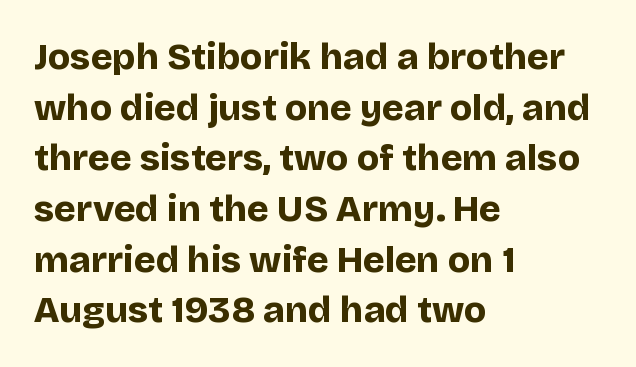
{"serif": "no", "italic": "no", "bold": "yes", "weight": "bold", "width": "normal", "stroke_contrast": "low", "x_height": "large", "monospaced": "no", "underline": "no", "align": "left", "line_spacing": "normal", "line_spacing_ratio": 1.37, "letter_spacing": "normal", "letter_spacing_em": 0.0, "glyph_px": 37}
